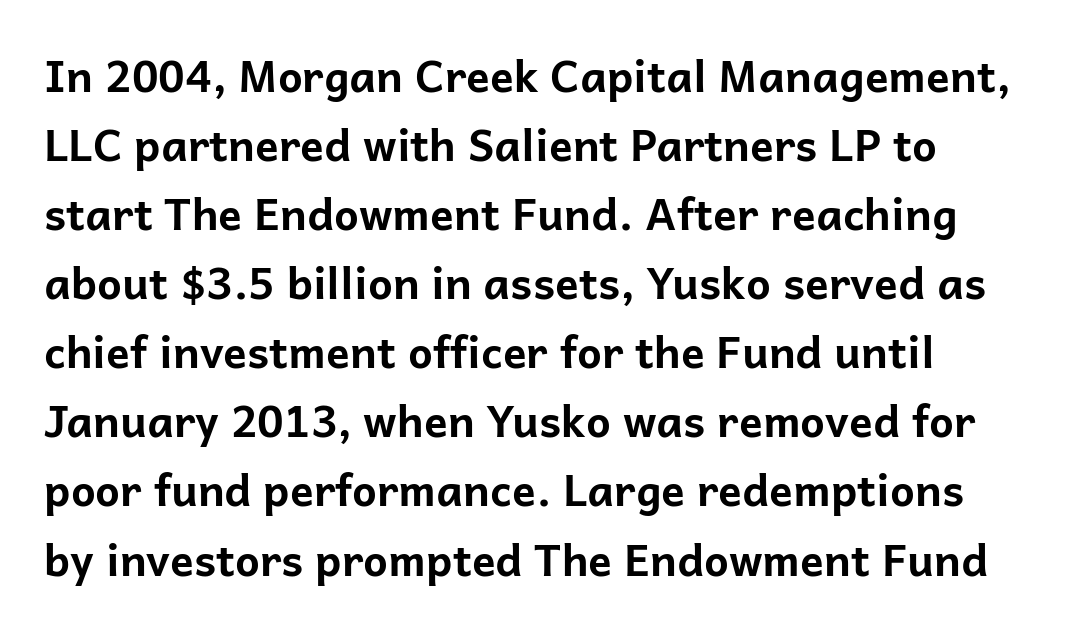
Regarding serifs, this sample does without them. Typographic density is high because the face is bold. Nope, not italic — everything's standing straight. The vertical gap from one line to the next is medium. Each letter keeps its own natural width here, so spacing adapts to shape. Quick note: underline off.
